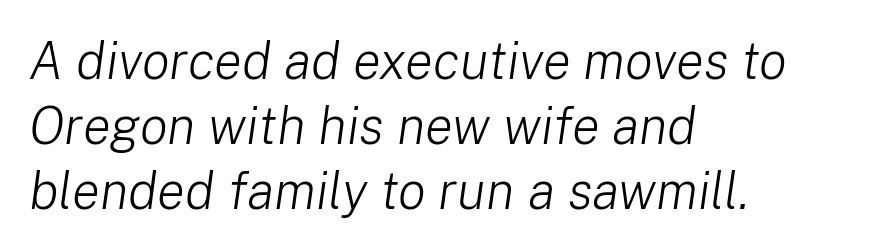
The image shows 52 px light type, italic (leaning right); set left-aligned, normal line spacing (1.25x), normal letter spacing, not underlined; low stroke contrast and a medium x-height.
